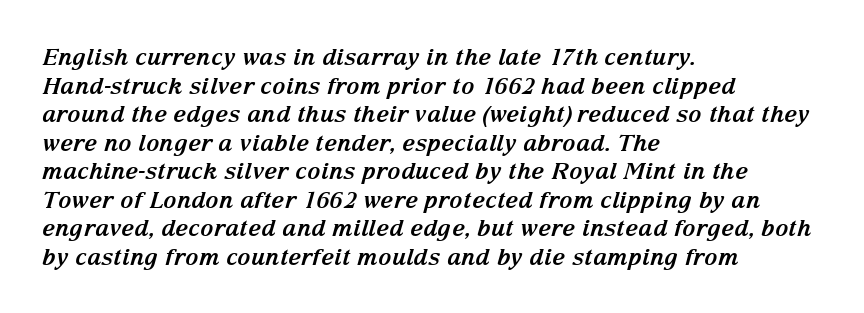
On the weight axis this lands at bold, roughly 700. The typesetter chose a ragged-right arrangement here. This rendering features lettering with no underline. Honestly, the letter spacing is just normal — you wouldn't notice it. The lettering tilts uniformly, giving the passage an italic look.
